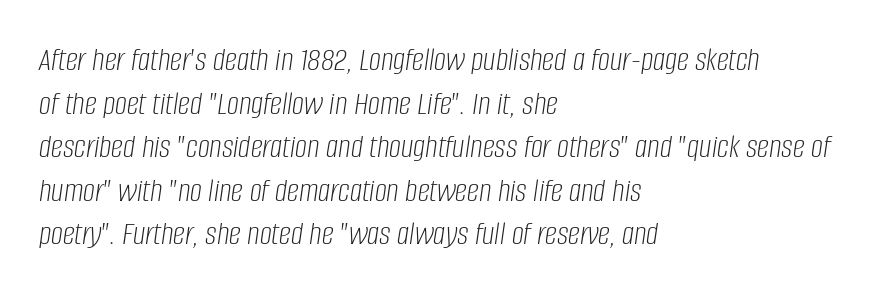
Q: Is the text bold? A: No.
Q: Is the text italic (slanted)? A: Yes, it leans right by about 8 degrees.
Q: Is the text underlined? A: No.
Q: How is the paragraph aligned? A: Left-aligned.
Q: Is the spacing between letters normal or unusually wide? A: Normal.
Q: Is the spacing between lines tight, normal or loose? A: Normal.
Q: Width (condensed, normal, or wide)? A: Condensed.
Q: Stroke contrast? A: Low.
Q: x-height? A: Large.
Q: Monospaced? A: No.
